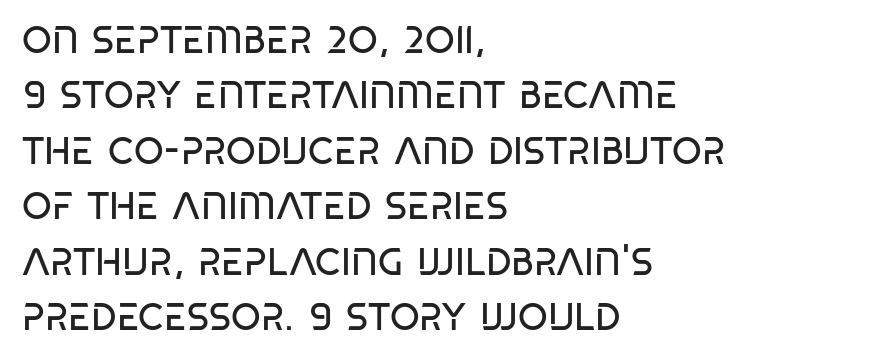
Q: Is the text bold? A: No.
Q: Is the typeface a serif or a sans-serif typeface? A: Sans-serif.
Q: Is the text underlined? A: No.
Q: How is the paragraph aligned? A: Left-aligned.
Q: Is the spacing between letters normal or unusually wide? A: Normal.
Q: Is the spacing between lines tight, normal or loose? A: Normal.
Q: Width (condensed, normal, or wide)? A: Condensed.
Q: Stroke contrast? A: Low.
Q: x-height? A: Large.
Q: Monospaced? A: No.
